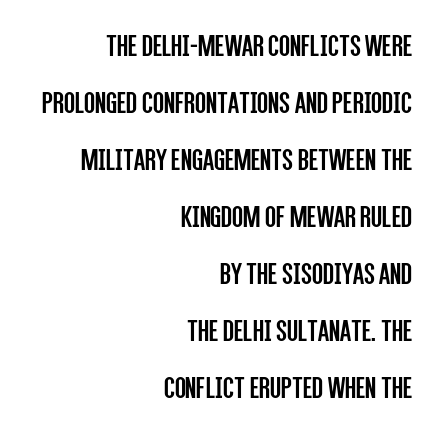
Looks like regular typesetting: each glyph gets only the width it needs. Check the space under the baseline: it is left empty. Horizontally, the lines are justified to the trailing edge only. These lines keep a tight, regular rhythm from letter to letter. The characters are drawn with everyday or finer stroke widths. Nothing sits at the stroke ends, so this counts as sans-serif.
